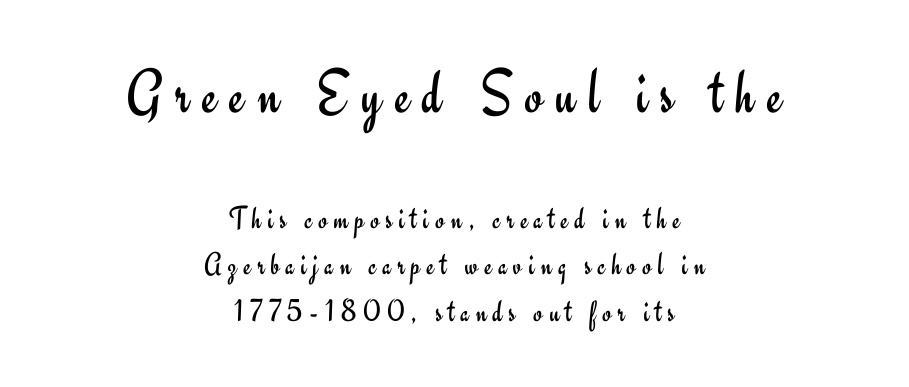
Q: Is the text bold? A: No.
Q: Is the text italic (slanted)? A: Yes.
Q: Is the typeface a serif or a sans-serif typeface? A: Sans-serif.
Q: Is the text underlined? A: No.
Q: How is the paragraph aligned? A: Centered.
Q: Is the spacing between letters normal or unusually wide? A: Unusually wide.
Q: Is the spacing between lines tight, normal or loose? A: Normal.
Q: Which block of text is set in a larger size, the first (top) or the second (bottom)? A: The first (top) one.
Q: Width (condensed, normal, or wide)? A: Normal.
Q: Stroke contrast? A: Low.
Q: x-height? A: Small.
Q: Monospaced? A: No.
